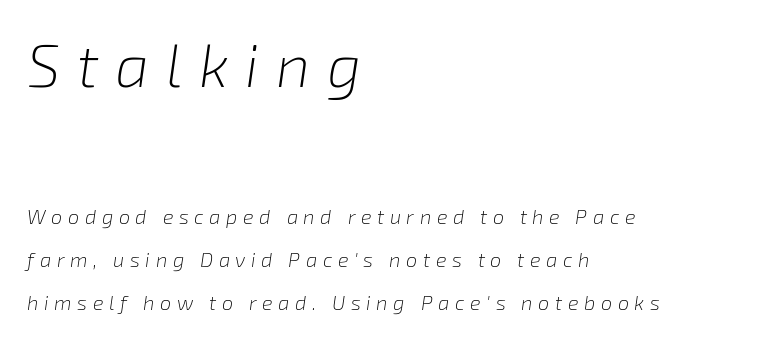
The image shows 60 px light type, italic (leaning right); set left-aligned, loose line spacing (2.15x), unusually wide letter spacing (+0.28 em), not underlined; the first (top) block is 3.0x larger; low stroke contrast and a medium x-height.
